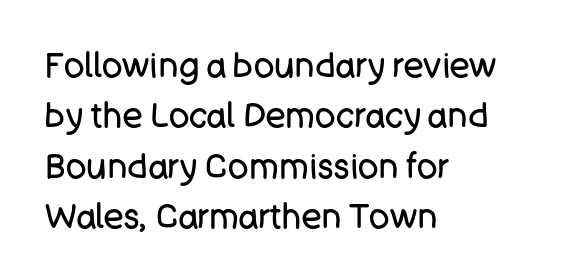
{"serif": "no", "italic": "no", "bold": "no", "weight": "regular", "width": "normal", "stroke_contrast": "low", "x_height": "large", "monospaced": "no", "underline": "no", "align": "left", "line_spacing": "normal", "line_spacing_ratio": 1.48, "letter_spacing": "normal", "letter_spacing_em": 0.0, "glyph_px": 34}
